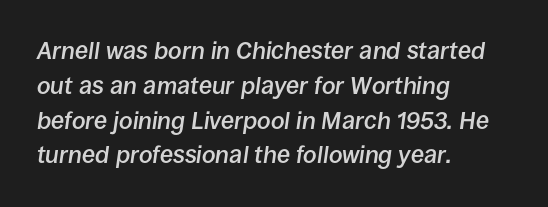
The image shows 24 px text type, italic (leaning right); set left-aligned, normal line spacing (1.45x), normal letter spacing, not underlined.
